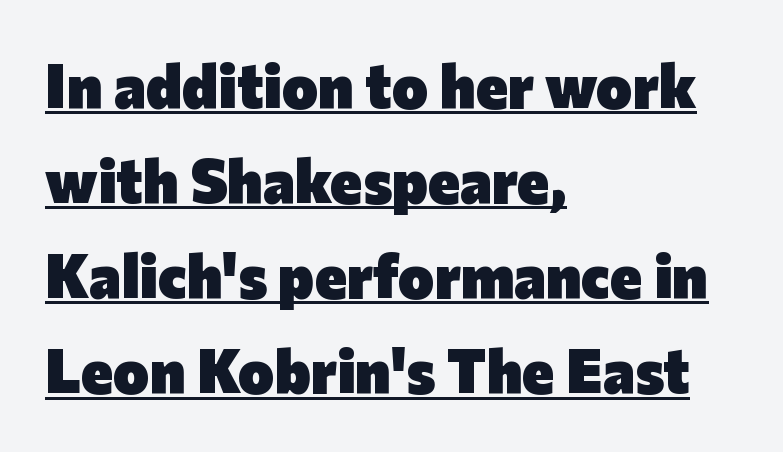
{"serif": "no", "italic": "no", "bold": "yes", "weight": "heavy", "width": "normal", "stroke_contrast": "low", "x_height": "medium", "monospaced": "no", "underline": "yes", "align": "left", "line_spacing": "normal", "line_spacing_ratio": 1.56, "letter_spacing": "normal", "letter_spacing_em": 0.0, "glyph_px": 61}
